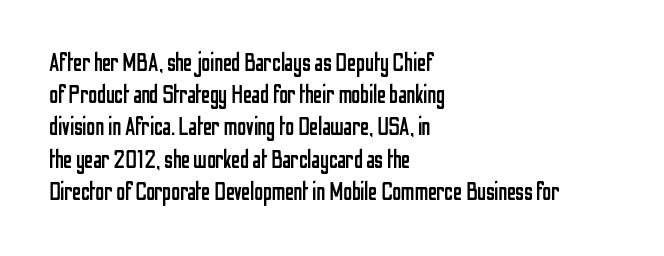
The image shows 25 px text type, upright; set left-aligned, normal line spacing (1.29x), normal letter spacing, not underlined.
